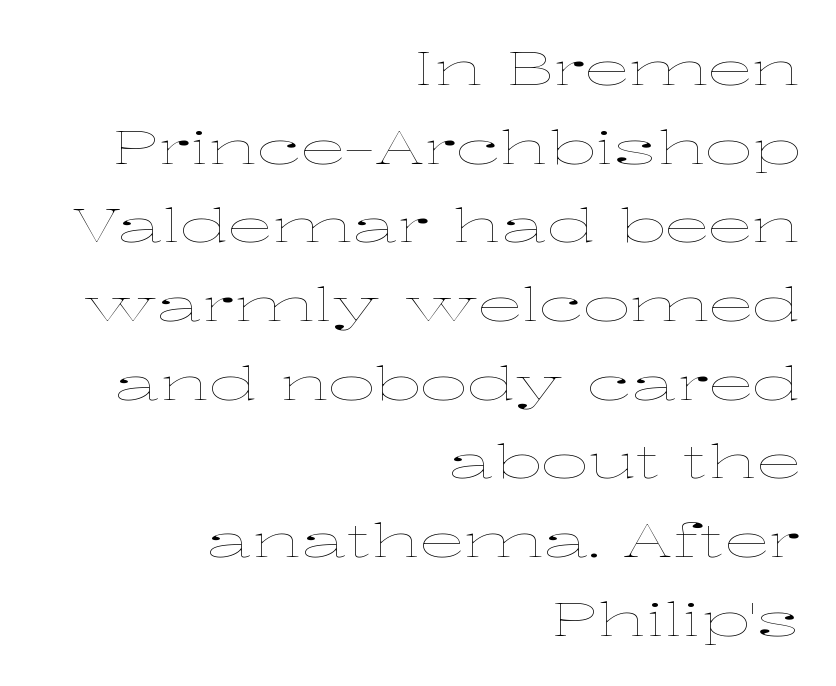
{"italic": "no", "bold": "no", "weight": "thin", "width": "wide", "stroke_contrast": "low", "x_height": "medium", "monospaced": "no", "underline": "no", "align": "right", "line_spacing_ratio": 1.71, "letter_spacing": "normal", "letter_spacing_em": 0.0, "glyph_px": 46}
